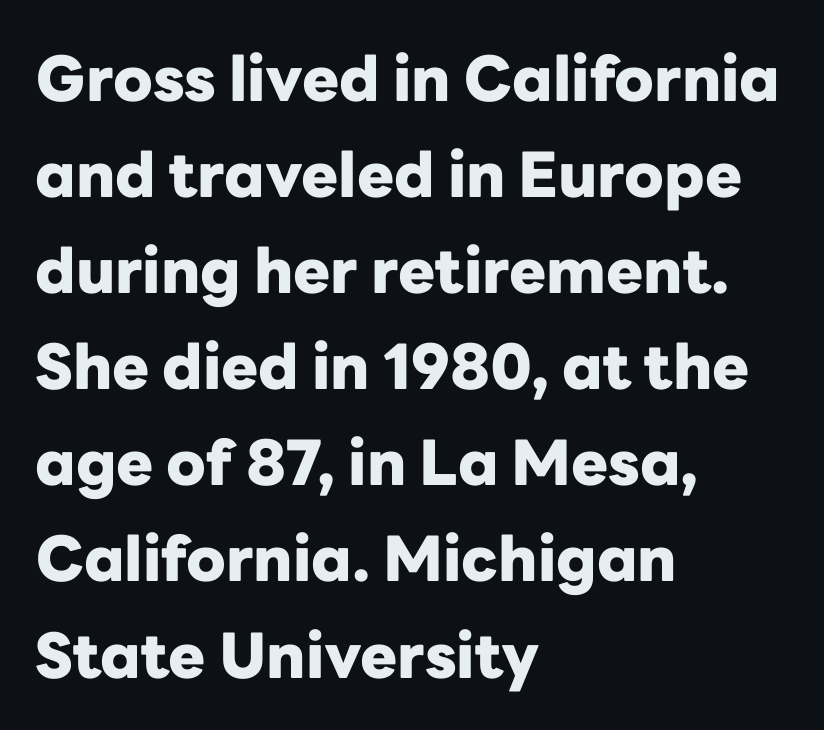
The image shows 62 px heavy sans-serif type, upright; set left-aligned, normal line spacing (1.55x), normal letter spacing, not underlined; low stroke contrast and a medium x-height.
